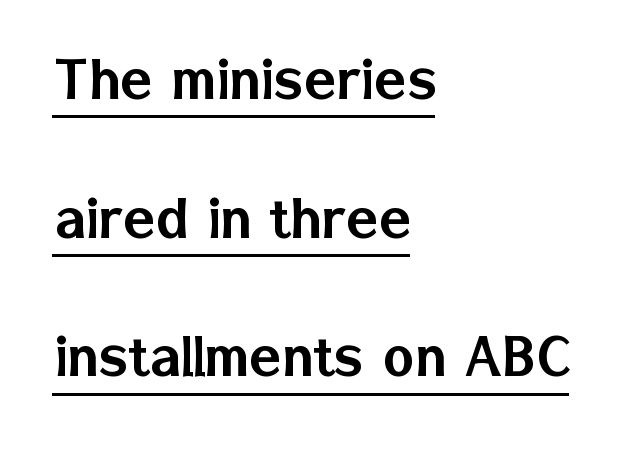
How are the letters spaced? Ordinarily, with no added tracking. Each line starts at the same left margin while the right side varies. The designer went with a sans here, leaving each stem footless. The rendering uses a large line-height, opening up the rows. Italic: no, the glyphs are upright roman. A typesetter would call this proportional, since set widths differ per character.
